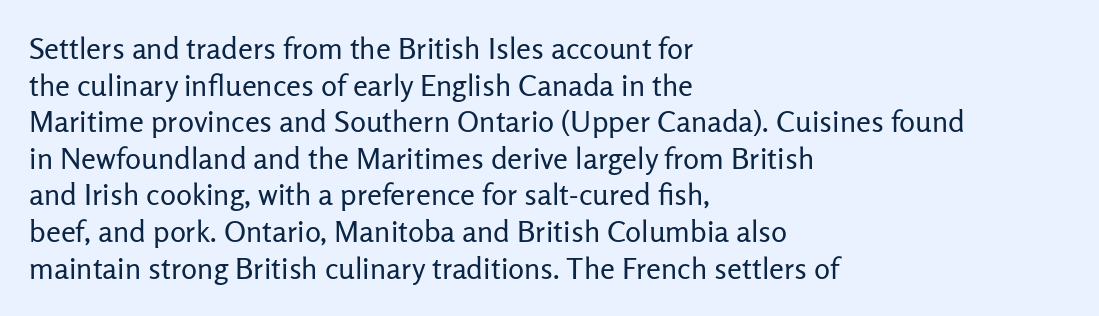
{"serif": "no", "italic": "no", "bold": "no", "weight": "regular", "width": "normal", "stroke_contrast": "low", "x_height": "medium", "monospaced": "no", "underline": "no", "align": "left", "line_spacing_ratio": 1.22, "letter_spacing": "normal", "letter_spacing_em": 0.0, "glyph_px": 30}
